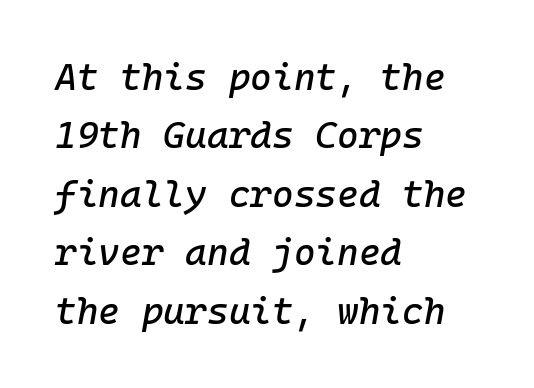
Would a proofreader flag this as italicized? Yes. Teacher's note: observe the even left margin — that is flush-left alignment. Horizontal bands of white between lines are of average thickness. The baseline area is clear. Fixed-width glyphs throughout — classic coding-font behaviour.
